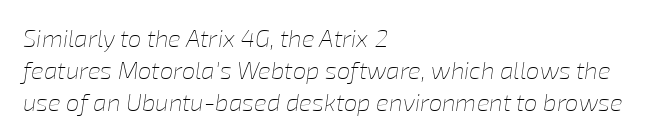
{"italic": "yes", "lean": "right", "slant_degrees": 8, "bold": "no", "underline": "no", "align": "left", "line_spacing": "normal", "line_spacing_ratio": 1.33, "letter_spacing": "normal", "letter_spacing_em": 0.0, "glyph_px": 24}
